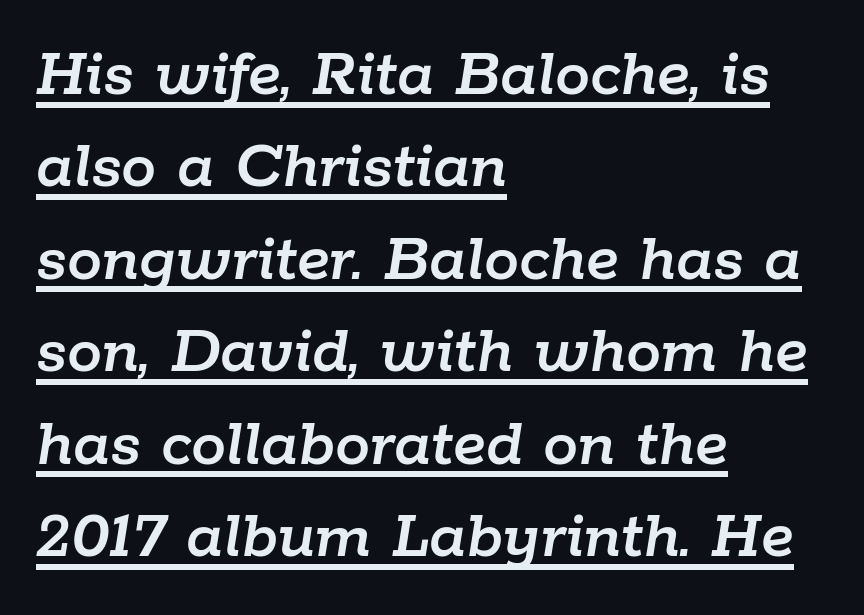
Note the varied advance widths — an 'i' is clearly narrower than an 'm'. Here the glyphs are tracked normally, forming tight word shapes. Has an underline been added? It has. Designer's note — italics engaged. Horizontal bands of white between lines are of average thickness. The compositor pushed each line to the left boundary.
